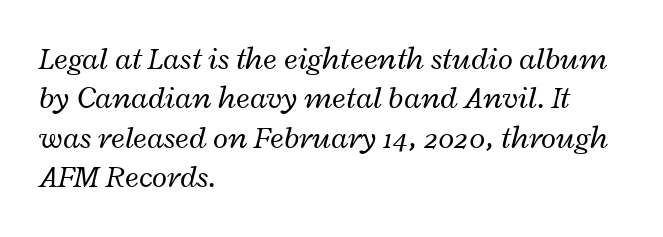
This is oblique type, the kind used for emphasis or titles. Compared with typical body copy, the letter spacing here is the same. The baseline area is clear. In terms of leading, this rendering sits right in the middle. Is this a fixed-width face? No — the glyphs have proportional, varying widths.
